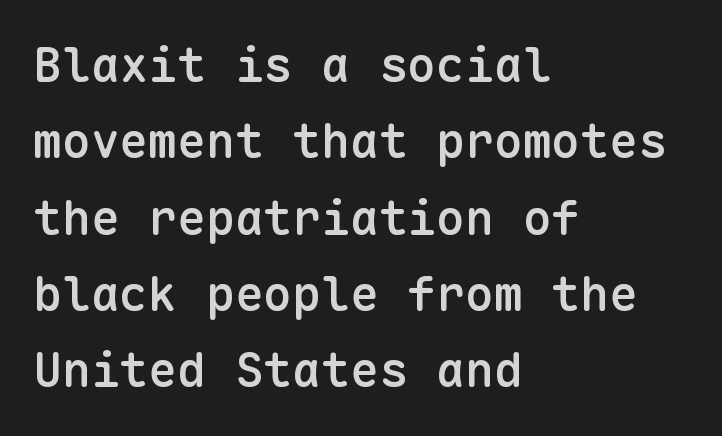
The image shows 48 px semibold sans-serif type, upright, monospaced; set left-aligned, normal line spacing (1.59x), normal letter spacing, not underlined; low stroke contrast and a medium x-height.
